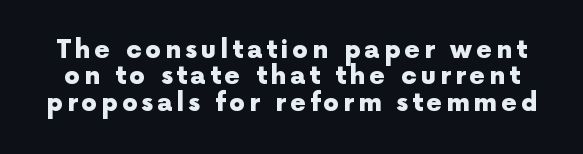
Q: Is the text bold? A: Yes.
Q: Is the text italic (slanted)? A: No, it is upright.
Q: Is the text underlined? A: No.
Q: Is the spacing between lines tight, normal or loose? A: Tight.
